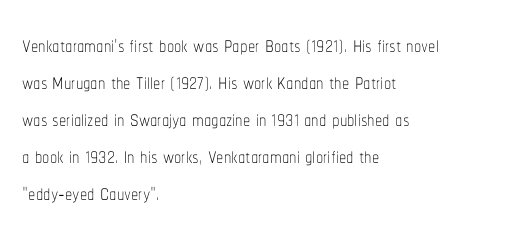
Q: Is the text bold? A: No.
Q: Is the text italic (slanted)? A: No, it is upright.
Q: Is the text underlined? A: No.
Q: How is the paragraph aligned? A: Left-aligned.
Q: Is the spacing between letters normal or unusually wide? A: Normal.
Q: Is the spacing between lines tight, normal or loose? A: Normal.
Q: Width (condensed, normal, or wide)? A: Condensed.
Q: Stroke contrast? A: Low.
Q: x-height? A: Medium.
Q: Monospaced? A: No.
